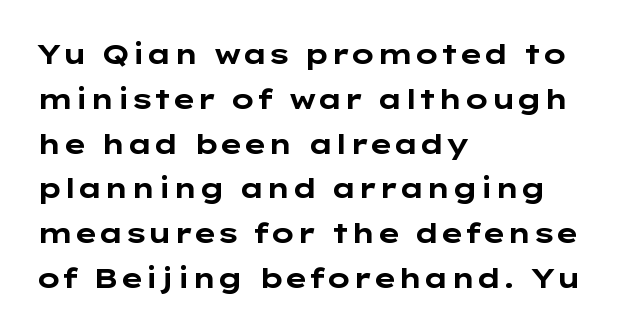
{"serif": "no", "italic": "no", "bold": "yes", "weight": "bold", "width": "wide", "stroke_contrast": "low", "x_height": "medium", "monospaced": "no", "underline": "no", "align": "left", "line_spacing": "normal", "line_spacing_ratio": 1.6, "letter_spacing": "normal", "letter_spacing_em": 0.0, "glyph_px": 28}
